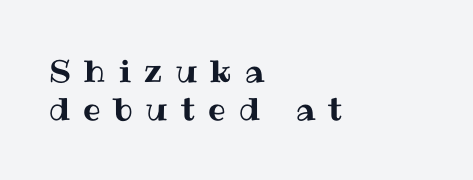
Q: Is the text italic (slanted)? A: No, it is upright.
Q: Is the text underlined? A: No.
Q: How is the paragraph aligned? A: Left-aligned.
Q: Is the spacing between letters normal or unusually wide? A: Unusually wide.
Q: Width (condensed, normal, or wide)? A: Normal.
Q: Stroke contrast? A: Medium.
Q: x-height? A: Medium.
Q: Monospaced? A: No.
